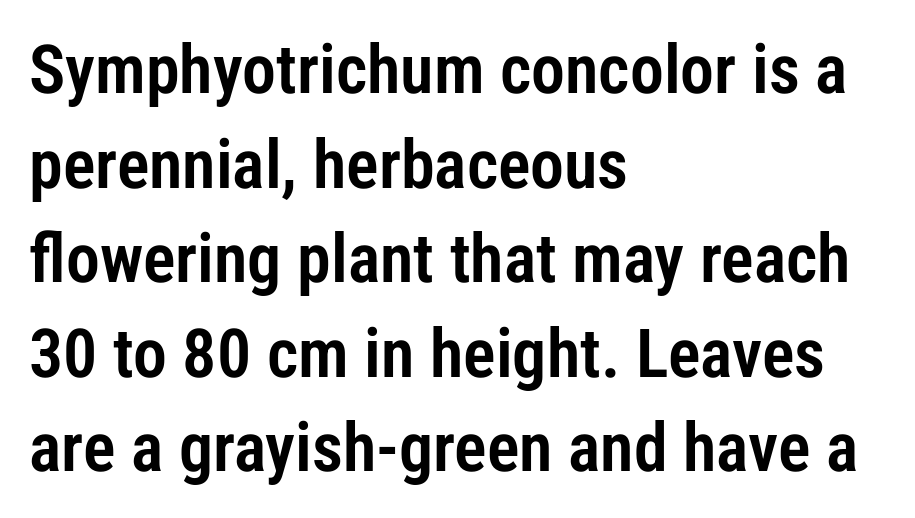
If you measured baseline to baseline, you'd find a middling distance. These lines stack with their left ends in a neat column. Style check: upright. Regarding serifs, this sample does without them.
